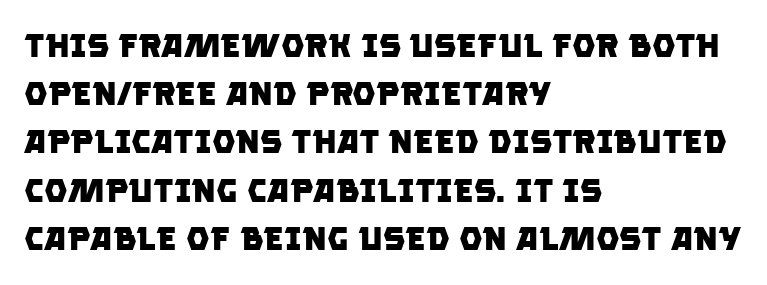
The image shows 33 px heavy sans-serif type; set left-aligned, normal line spacing (1.46x), normal letter spacing, not underlined; low stroke contrast and a large x-height.
